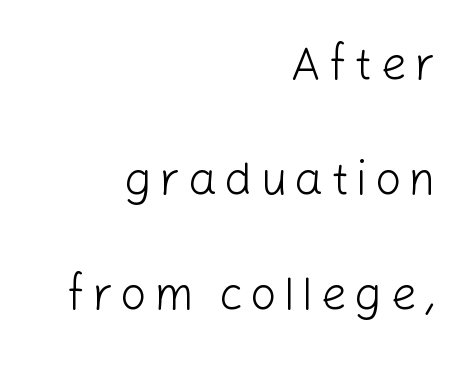
{"serif": "no", "italic": "no", "bold": "no", "weight": "light", "width": "normal", "stroke_contrast": "low", "x_height": "medium", "monospaced": "no", "underline": "no", "align": "right", "line_spacing": "loose", "line_spacing_ratio": 2.5, "glyph_px": 46}
